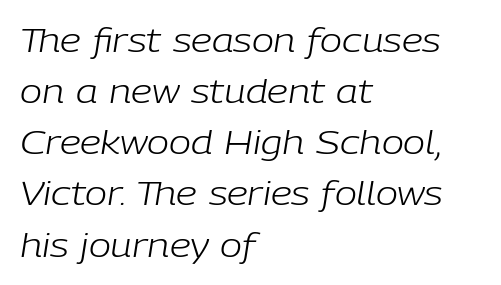
The image shows 33 px light type, italic (leaning right); set left-aligned, normal line spacing (1.55x), normal letter spacing, not underlined; low stroke contrast and a medium x-height.
